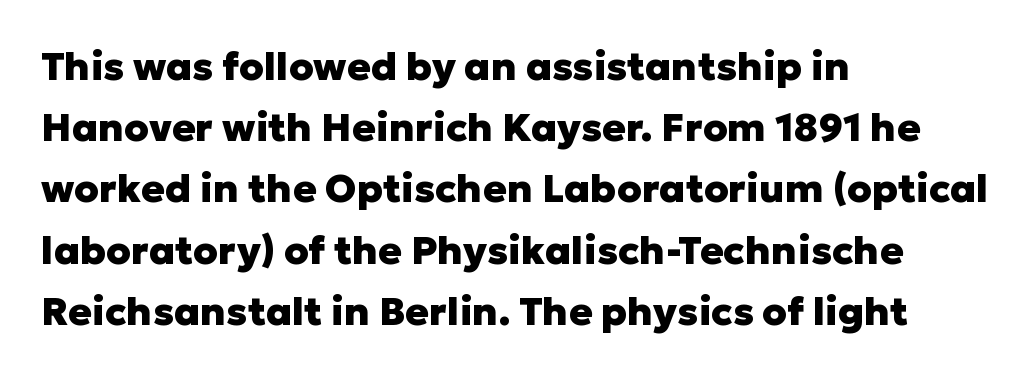
{"serif": "no", "italic": "no", "bold": "yes", "weight": "heavy", "width": "normal", "stroke_contrast": "low", "x_height": "medium", "monospaced": "no", "underline": "no", "align": "left", "line_spacing": "normal", "line_spacing_ratio": 1.57, "letter_spacing": "normal", "letter_spacing_em": 0.0, "glyph_px": 39}
